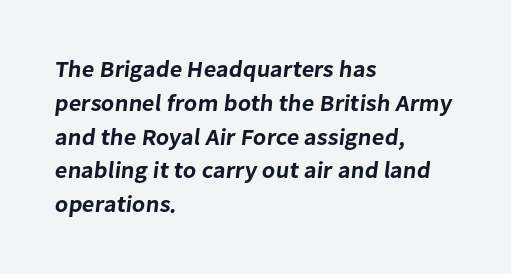
{"underline": "no", "align": "left", "line_spacing": "normal", "line_spacing_ratio": 1.47, "letter_spacing": "normal", "letter_spacing_em": 0.0, "glyph_px": 23}
